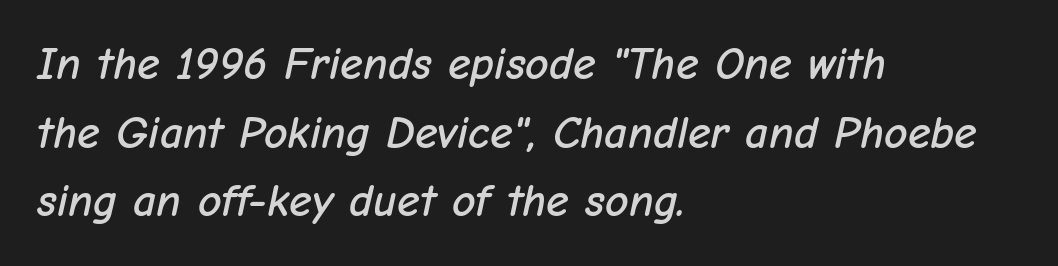
{"italic": "yes", "lean": "right", "slant_degrees": 12, "width": "normal", "stroke_contrast": "low", "x_height": "medium", "monospaced": "no", "underline": "no", "align": "left", "line_spacing": "normal", "line_spacing_ratio": 1.49, "letter_spacing": "normal", "letter_spacing_em": 0.0, "glyph_px": 46}
